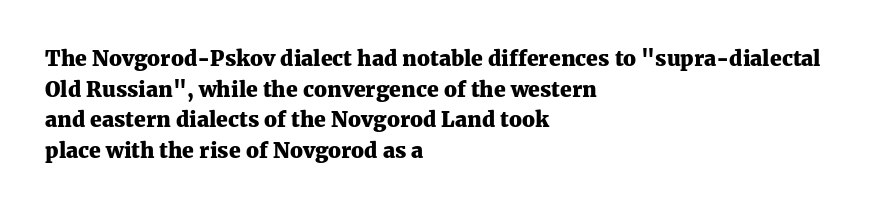
Q: Is the text bold? A: Yes.
Q: Is the text italic (slanted)? A: No, it is upright.
Q: Is the text underlined? A: No.
Q: How is the paragraph aligned? A: Left-aligned.
Q: Is the spacing between letters normal or unusually wide? A: Normal.
Q: Is the spacing between lines tight, normal or loose? A: Normal.
